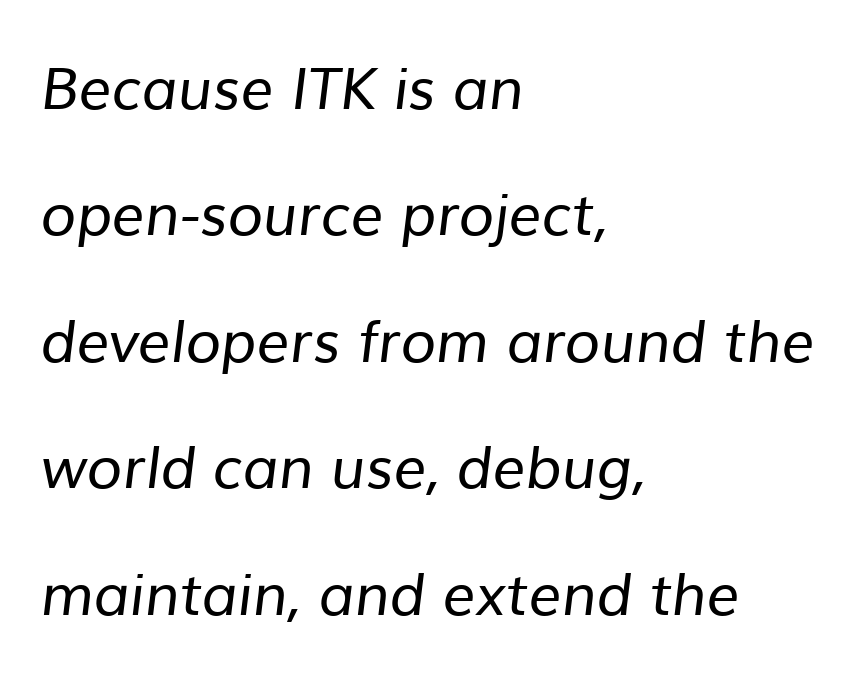
{"serif": "no", "bold": "no", "weight": "regular", "width": "normal", "stroke_contrast": "low", "x_height": "medium", "monospaced": "no", "underline": "no", "align": "left", "line_spacing": "loose", "line_spacing_ratio": 2.18, "letter_spacing": "normal", "letter_spacing_em": 0.0, "glyph_px": 58}
